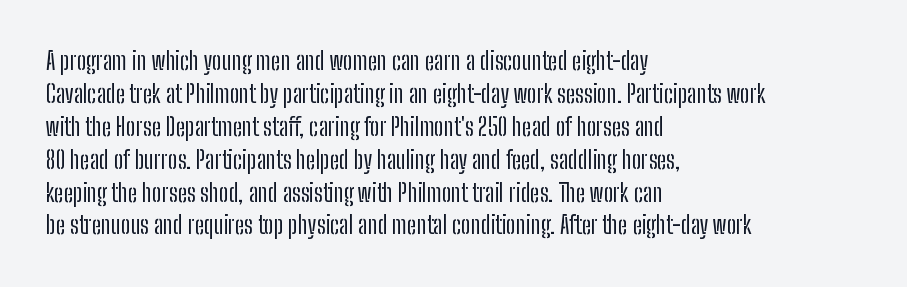
{"italic": "no", "bold": "no", "underline": "no", "align": "left", "line_spacing": "normal", "line_spacing_ratio": 1.37, "letter_spacing": "normal", "letter_spacing_em": 0.0, "glyph_px": 24}
